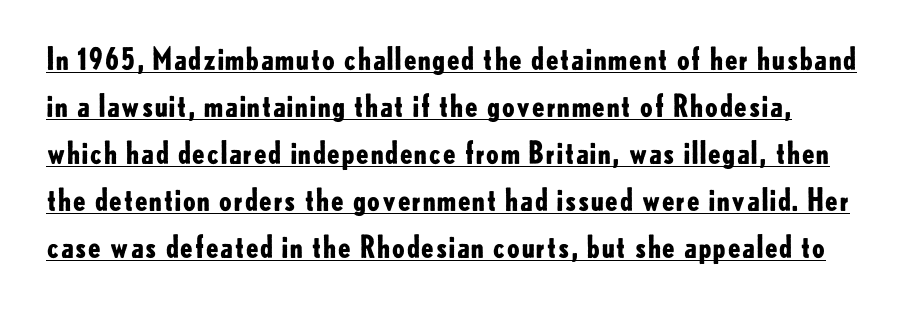
Vertical strokes here are truly vertical. You could not count columns in this text — the font is proportionally spaced. How are the letters spaced? Ordinarily, with no added tracking. The passage shown is emphatically bold. The specimen includes a rule beneath the text block's lines. The passage shown is typeset with a sans-serif family.
